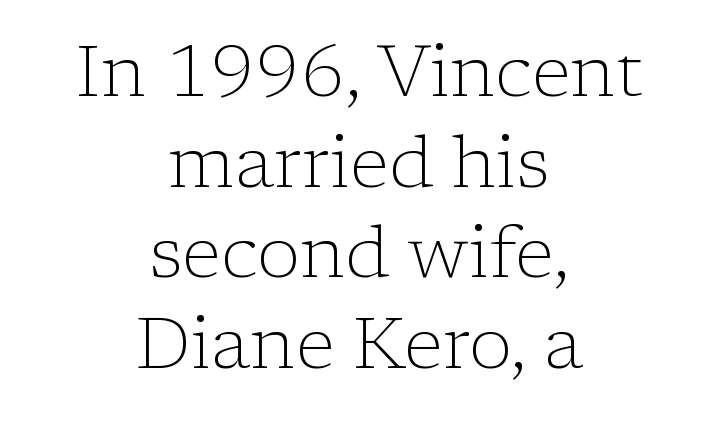
Q: Is the text bold? A: No.
Q: Is the text italic (slanted)? A: No, it is upright.
Q: Is the typeface a serif or a sans-serif typeface? A: Serif.
Q: Is the text underlined? A: No.
Q: How is the paragraph aligned? A: Centered.
Q: Is the spacing between letters normal or unusually wide? A: Normal.
Q: Is the spacing between lines tight, normal or loose? A: Normal.
Q: Width (condensed, normal, or wide)? A: Normal.
Q: Stroke contrast? A: Low.
Q: x-height? A: Medium.
Q: Monospaced? A: No.
